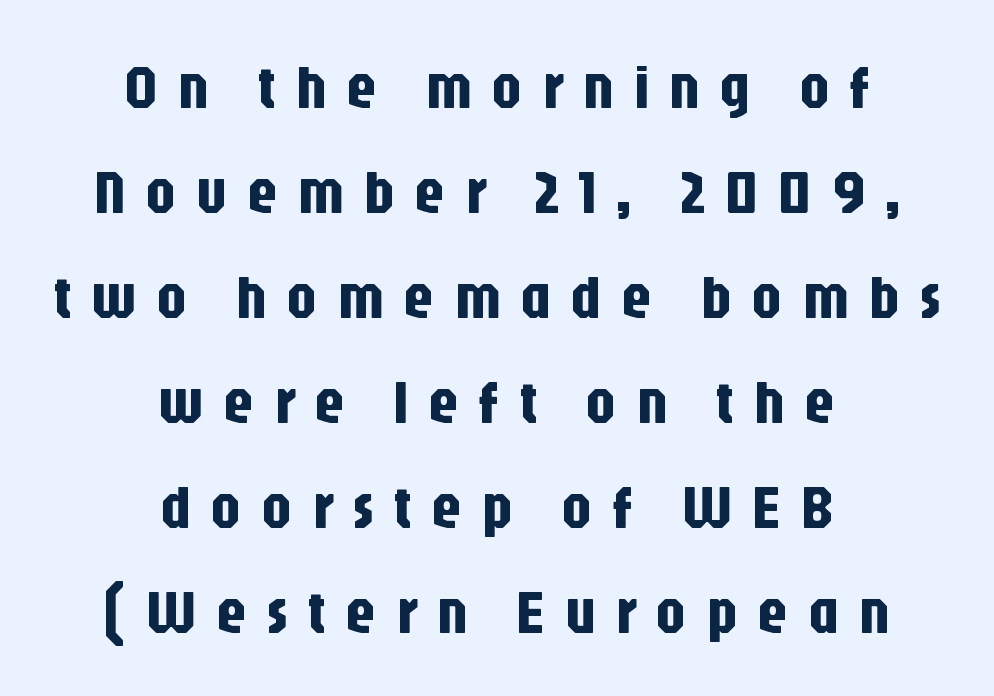
The image shows 61 px condensed sans-serif type, upright; set centered, line spacing 1.72x, unusually wide letter spacing (+0.31 em), not underlined; low stroke contrast and a large x-height.
